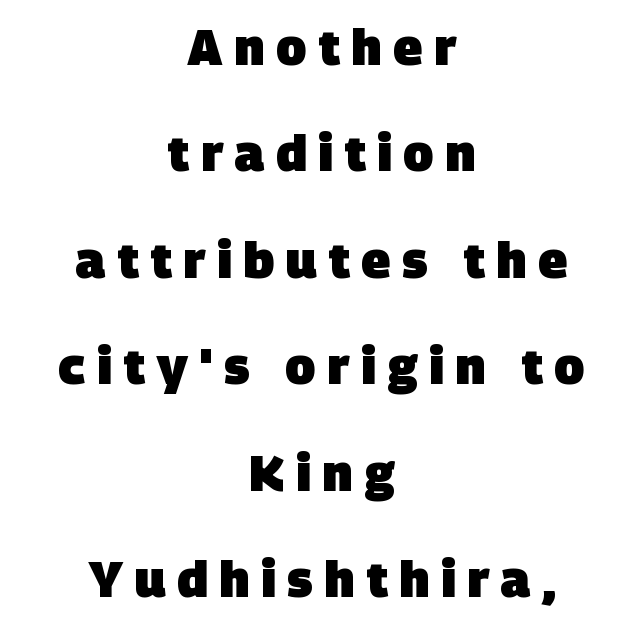
The image shows 50 px heavy sans-serif type; set centered, loose line spacing (2.13x), unusually wide letter spacing (+0.23 em), not underlined; low stroke contrast and a large x-height.
